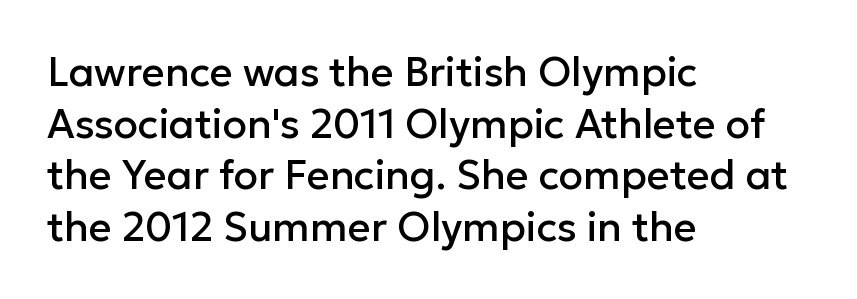
{"serif": "no", "italic": "no", "width": "normal", "stroke_contrast": "low", "x_height": "medium", "monospaced": "no", "underline": "no", "align": "left", "line_spacing": "normal", "line_spacing_ratio": 1.29, "letter_spacing": "normal", "letter_spacing_em": 0.0, "glyph_px": 40}
